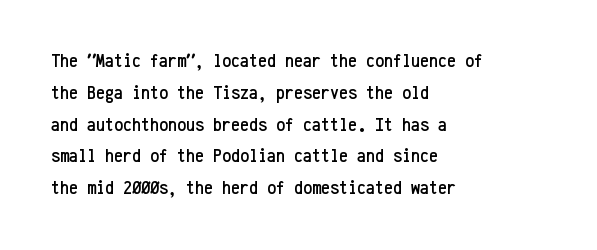
Q: Is the text italic (slanted)? A: No, it is upright.
Q: Is the text underlined? A: No.
Q: How is the paragraph aligned? A: Left-aligned.
Q: Is the spacing between letters normal or unusually wide? A: Normal.
Q: Is the spacing between lines tight, normal or loose? A: Normal.
